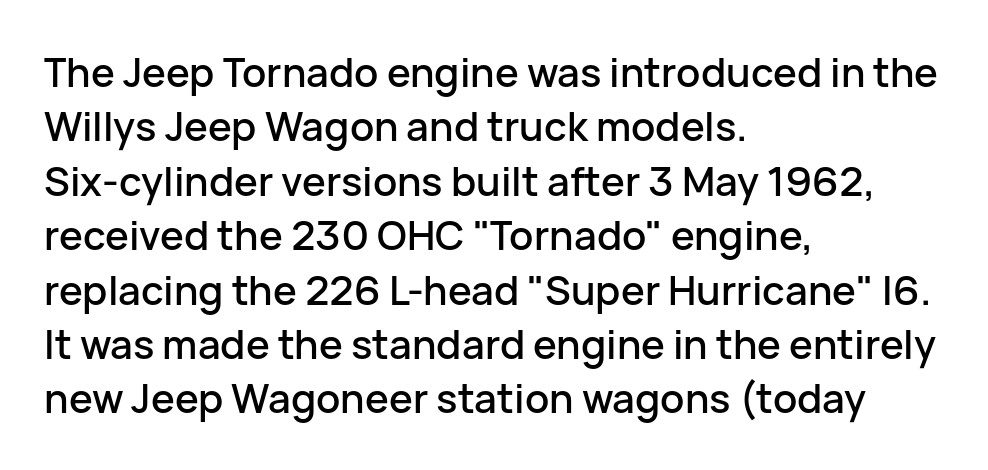
The image shows 40 px sans-serif type, upright; set left-aligned, normal line spacing (1.36x), normal letter spacing, not underlined; low stroke contrast and a medium x-height.
